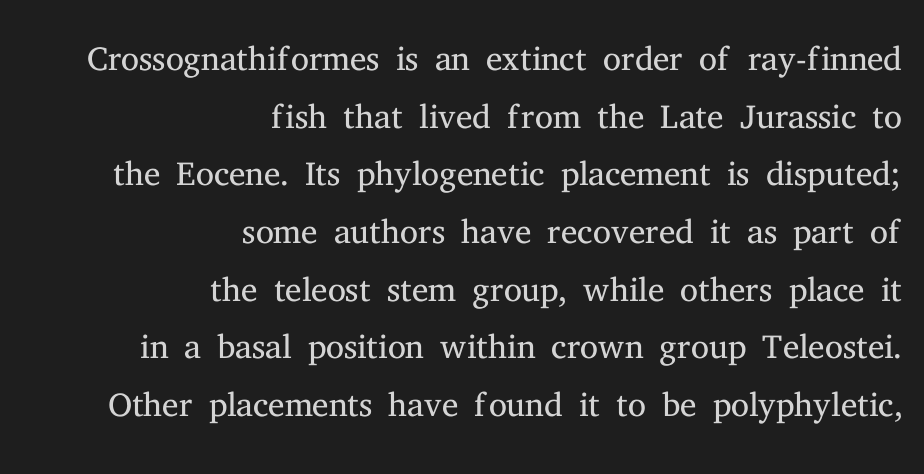
The image shows 51 px light serif type, upright; set right-aligned, tight line spacing (1.13x), normal letter spacing, not underlined; medium stroke contrast and a medium x-height.
